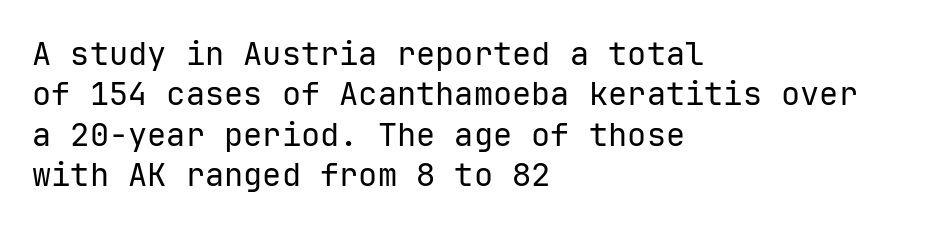
The image shows 32 px regular-weight sans-serif type, upright, monospaced; set left-aligned, normal line spacing (1.26x), normal letter spacing, not underlined; low stroke contrast and a medium x-height.
